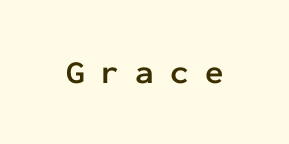
Q: Is the text bold? A: Yes.
Q: Is the text italic (slanted)? A: No, it is upright.
Q: Is the typeface a serif or a sans-serif typeface? A: Sans-serif.
Q: Is the text underlined? A: No.
Q: Is the spacing between letters normal or unusually wide? A: Unusually wide.
Q: Width (condensed, normal, or wide)? A: Normal.
Q: Stroke contrast? A: Low.
Q: x-height? A: Medium.
Q: Monospaced? A: Yes.
